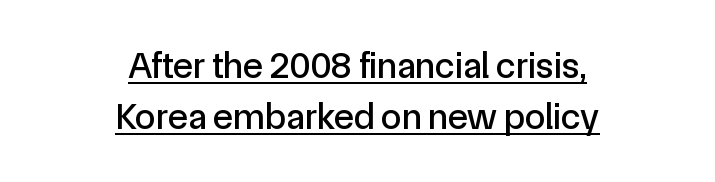
Whoever set this chose a conventional vertical rhythm. Both edges are ragged and mirror each other, which tells us the setting is centered. Words appear dense and cohesive because spacing is normal. Vertical strokes here are truly vertical. Do the characters align in a grid? No, the font is proportional.
